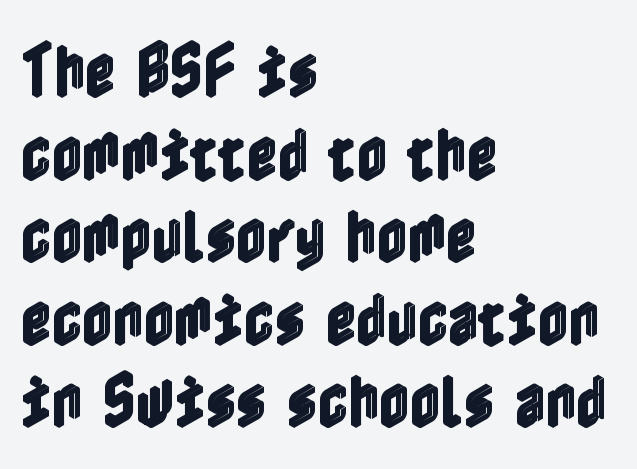
{"italic": "no", "width": "condensed", "x_height": "medium", "underline": "no", "align": "left", "line_spacing": "normal", "line_spacing_ratio": 1.4, "letter_spacing": "normal", "letter_spacing_em": 0.0, "glyph_px": 59}
